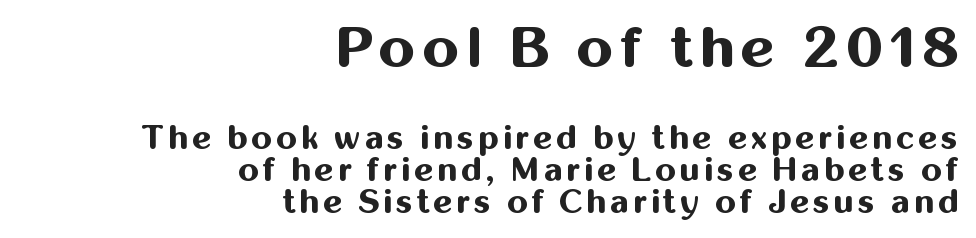
A clean baseline with only descenders dipping below it. If you drew a ruler down the right edge, every line would touch it. Does the type have serifs? No, each stem ends abruptly. Each new line begins almost immediately beneath the previous one. The face used here has the dense, thick strokes of a bold.
